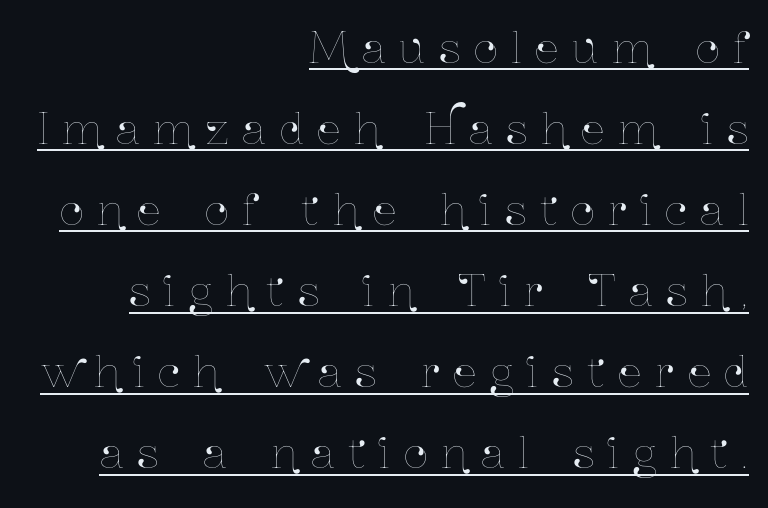
{"italic": "no", "width": "condensed", "stroke_contrast": "low", "x_height": "medium", "monospaced": "no", "underline": "yes", "align": "right", "line_spacing": "loose", "line_spacing_ratio": 1.93, "letter_spacing": "wide", "letter_spacing_em": 0.33, "glyph_px": 42}
